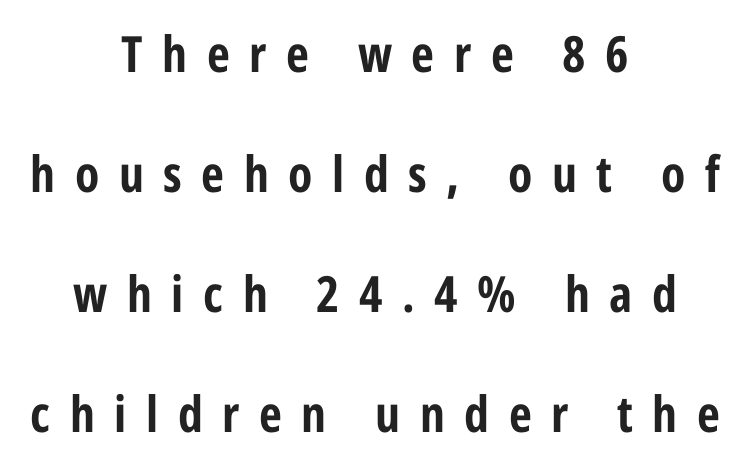
The image shows 50 px bold, condensed sans-serif type, upright; set centered, loose line spacing (2.4x), unusually wide letter spacing (+0.39 em), not underlined; low stroke contrast and a medium x-height.
